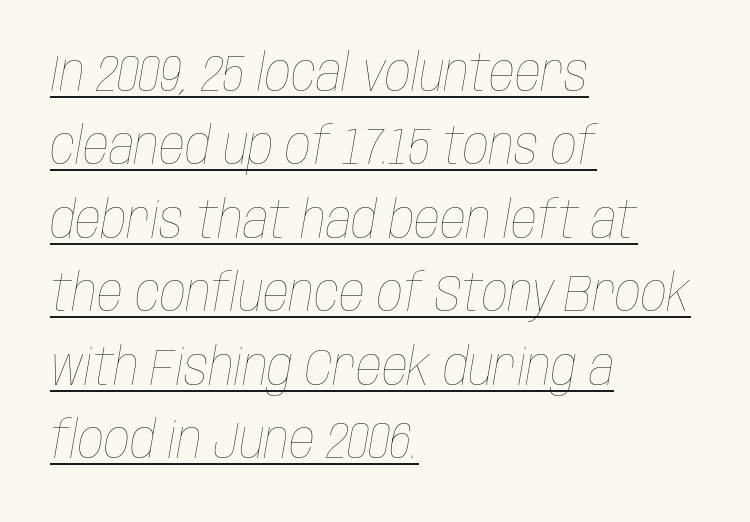
Q: Is the text bold? A: No.
Q: Is the text italic (slanted)? A: Yes, it leans right by about 10 degrees.
Q: Is the text underlined? A: Yes.
Q: How is the paragraph aligned? A: Left-aligned.
Q: Is the spacing between letters normal or unusually wide? A: Normal.
Q: Is the spacing between lines tight, normal or loose? A: Normal.
Q: Width (condensed, normal, or wide)? A: Condensed.
Q: Stroke contrast? A: Low.
Q: x-height? A: Large.
Q: Monospaced? A: No.
